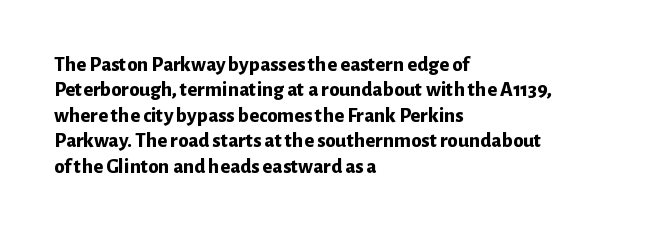
Q: Is the text bold? A: Yes.
Q: Is the text italic (slanted)? A: No, it is upright.
Q: Is the text underlined? A: No.
Q: How is the paragraph aligned? A: Left-aligned.
Q: Is the spacing between letters normal or unusually wide? A: Normal.
